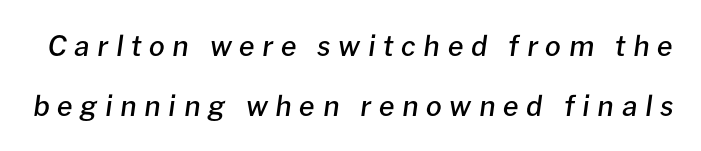
The image shows 28 px semibold type, italic (leaning right); set loose line spacing (2.13x), unusually wide letter spacing (+0.27 em), not underlined; low stroke contrast and a medium x-height.
